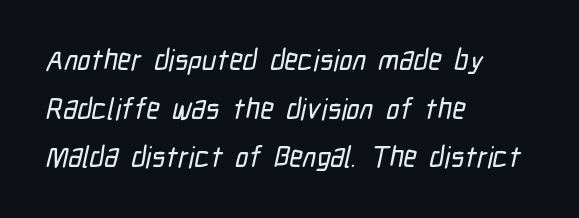
Does the leading feel generous? No, just average. Proportional: the letters do not fall into vertical columns. Every row of glyphs begins at an identical x-position on the left. Regarding serifs, this sample does without them.
